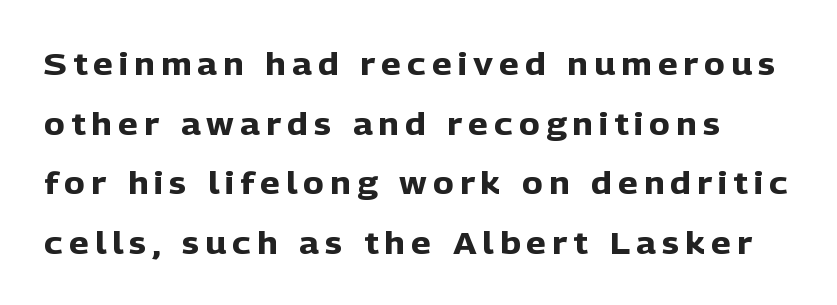
Q: Is the text bold? A: Yes.
Q: Is the text italic (slanted)? A: No, it is upright.
Q: Is the typeface a serif or a sans-serif typeface? A: Sans-serif.
Q: Is the text underlined? A: No.
Q: Is the spacing between letters normal or unusually wide? A: Unusually wide.
Q: Is the spacing between lines tight, normal or loose? A: Loose.
Q: Width (condensed, normal, or wide)? A: Normal.
Q: Stroke contrast? A: Low.
Q: x-height? A: Medium.
Q: Monospaced? A: No.
